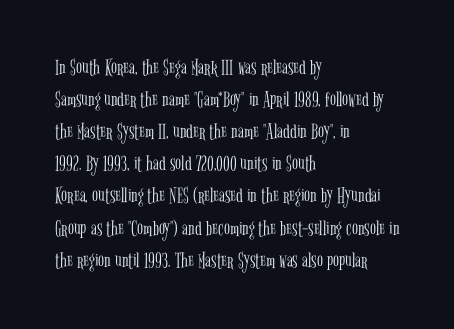
The image shows 22 px text type, upright; set left-aligned, normal line spacing (1.46x), normal letter spacing, not underlined.
